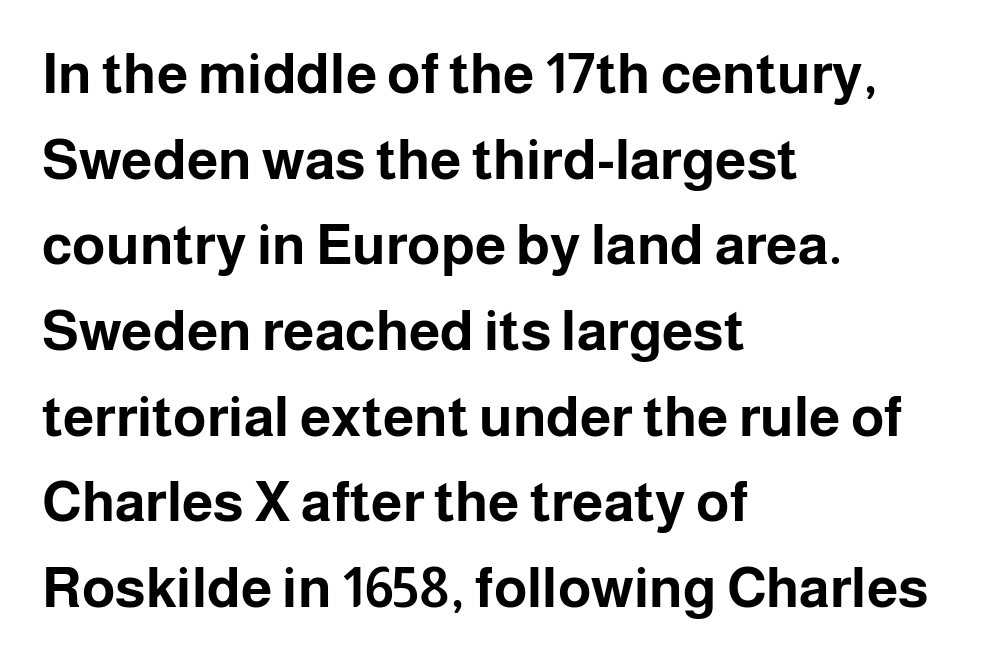
{"serif": "no", "italic": "no", "bold": "yes", "weight": "bold", "width": "normal", "stroke_contrast": "low", "x_height": "medium", "monospaced": "no", "underline": "no", "align": "left", "line_spacing": "normal", "line_spacing_ratio": 1.53, "letter_spacing": "normal", "letter_spacing_em": 0.0, "glyph_px": 56}
